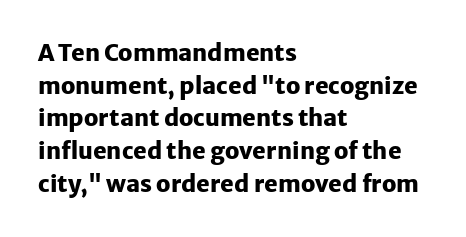
{"italic": "no", "bold": "yes", "underline": "no", "align": "left", "line_spacing": "normal", "line_spacing_ratio": 1.42, "letter_spacing": "normal", "letter_spacing_em": 0.0, "glyph_px": 23}
